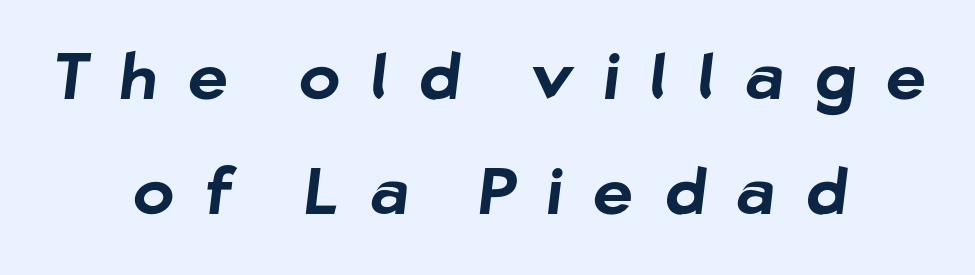
The image shows 62 px bold sans-serif type; set centered, line spacing 1.86x, unusually wide letter spacing (+0.5 em), not underlined; low stroke contrast and a medium x-height.
